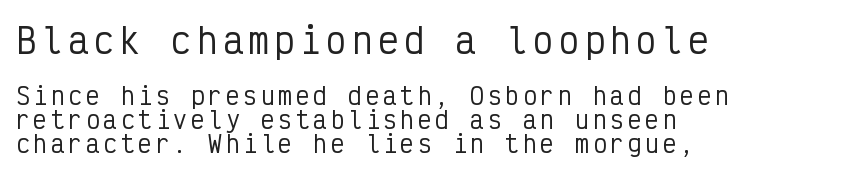
Notice how the stems are strictly vertical — no italics here. The characters display no serif detailing; their extremities are plain. If you drew a ruler down the left edge, every line would touch it. The designer dialed line spacing down below the default. If you squint, the top block still reads clearly — it's the larger of the two.
